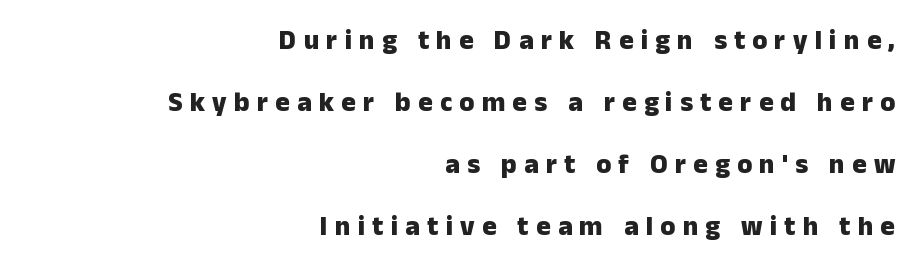
This rendering uses right alignment, leaving the left contour irregular. Vertical strokes here are truly vertical. The block of text is sparse from top to bottom, with ample space between rows. You could only call the tracking loose — the letters float apart. The characters look thick and weighty, a clear bold. Check the space under the baseline: it is left empty.
